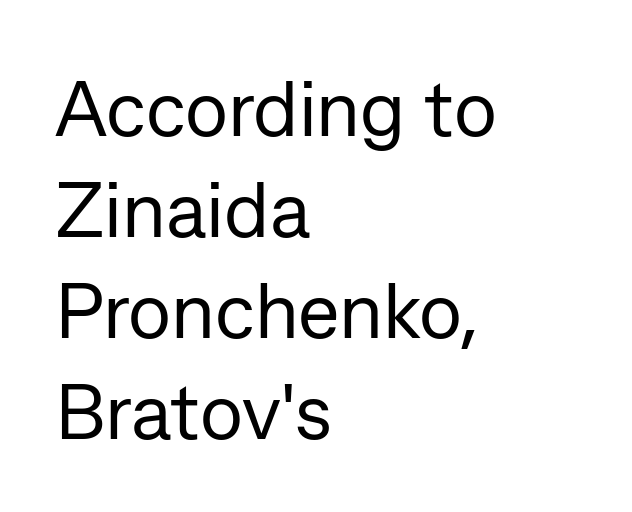
The image shows 79 px regular-weight sans-serif type, upright; set left-aligned, normal line spacing (1.28x), normal letter spacing, not underlined; low stroke contrast and a medium x-height.
